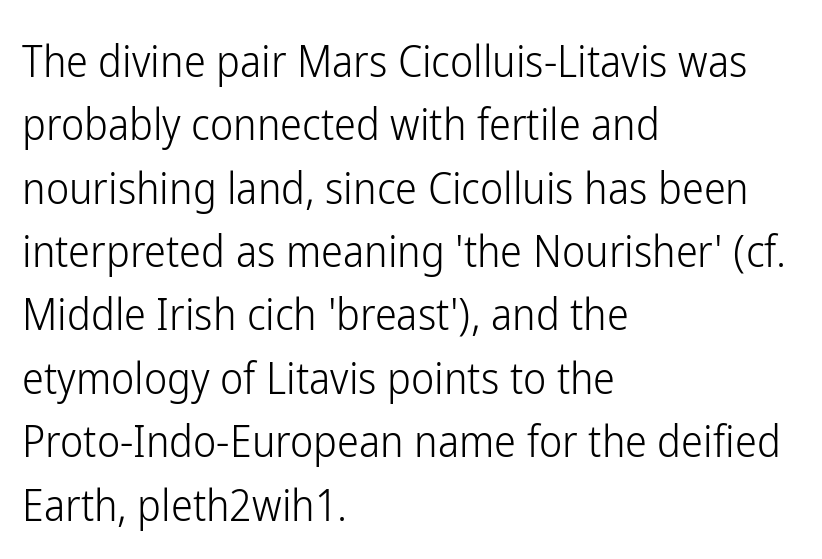
{"serif": "no", "italic": "no", "bold": "no", "weight": "light", "width": "condensed", "stroke_contrast": "low", "x_height": "medium", "monospaced": "no", "underline": "no", "align": "left", "line_spacing": "normal", "line_spacing_ratio": 1.44, "letter_spacing": "normal", "letter_spacing_em": 0.0, "glyph_px": 44}
